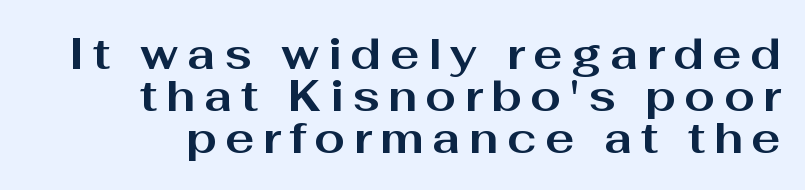
The image shows 44 px bold, wide sans-serif type, upright; set right-aligned, tight line spacing (0.95x), not underlined; medium stroke contrast and a medium x-height.
